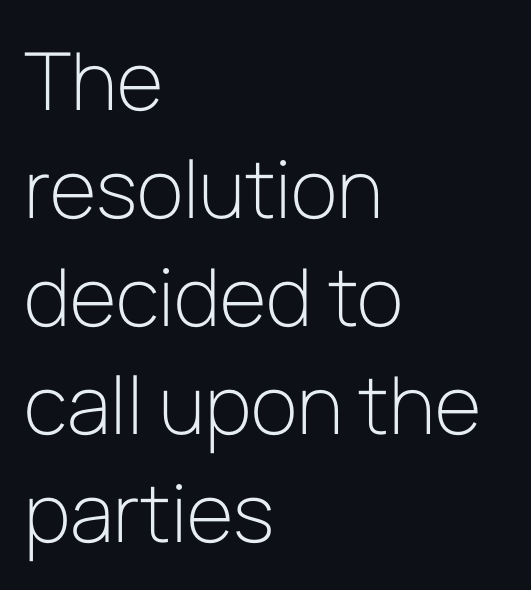
Letters rest on an invisible, unmarked baseline. The passage shown is typed in a proportional face where columns would drift. Is the block centered? No — it sits flush against the left margin. Honestly, the row spacing looks completely unremarkable. Stroke mass is kept to a normal reading level or below. The face used here is a sans, in the tradition of grotesques and geometrics.
